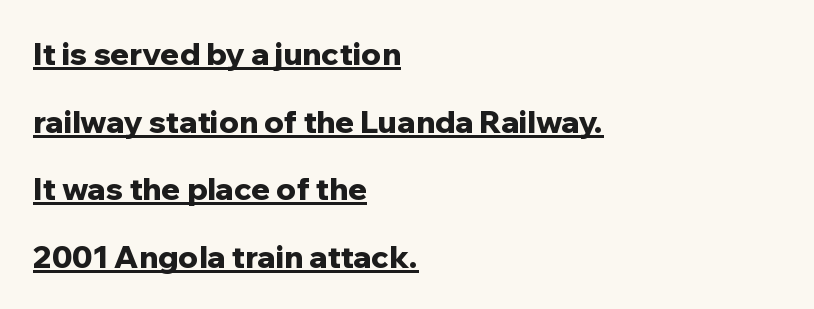
The image shows 31 px bold sans-serif type, upright; set left-aligned, loose line spacing (2.18x), normal letter spacing, underlined; low stroke contrast and a medium x-height.
